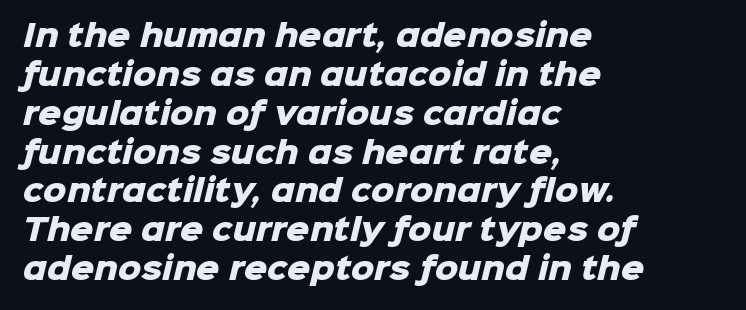
Clear beneath every line of the passage. You could not count columns in this text — the font is proportionally spaced. The space between consecutive lines is moderate. A student would call this left alignment; a typographer would say flush left, rag right. Notice how thick the strokes are: this is what a full bold looks like. This sample uses a sans-serif face.
